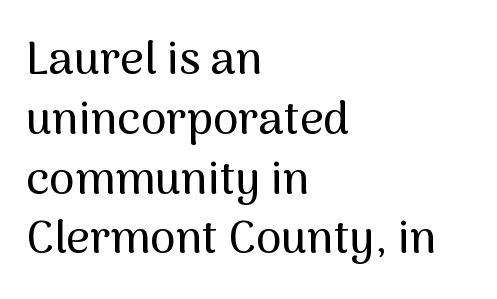
Q: Is the text italic (slanted)? A: No, it is upright.
Q: Is the typeface a serif or a sans-serif typeface? A: Sans-serif.
Q: Is the text underlined? A: No.
Q: How is the paragraph aligned? A: Left-aligned.
Q: Is the spacing between letters normal or unusually wide? A: Normal.
Q: Is the spacing between lines tight, normal or loose? A: Normal.
Q: Width (condensed, normal, or wide)? A: Normal.
Q: Stroke contrast? A: Medium.
Q: x-height? A: Medium.
Q: Monospaced? A: No.
